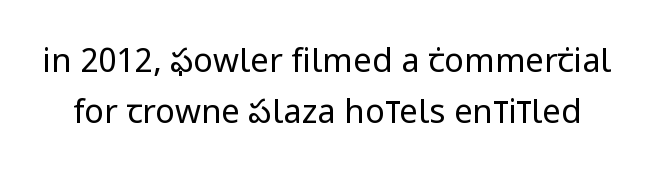
The image shows 33 px regular-weight, condensed sans-serif type, upright; set normal line spacing (1.54x), normal letter spacing, not underlined; low stroke contrast and a large x-height.
